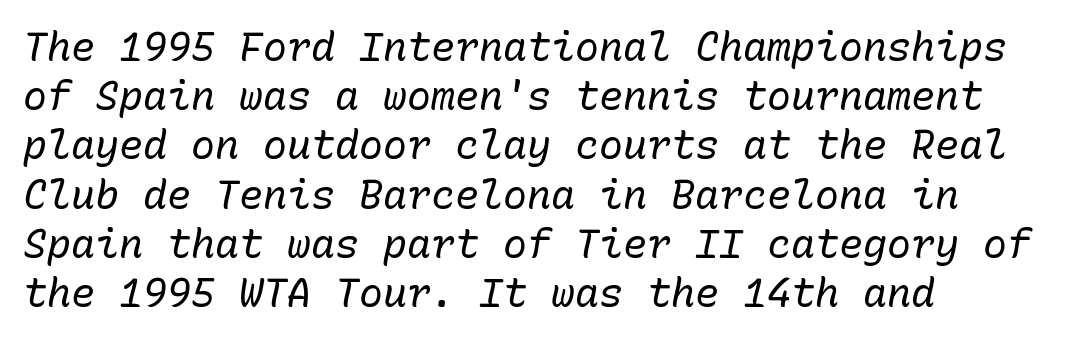
The image shows 40 px regular-weight type, italic (leaning right), monospaced; set left-aligned, line spacing 1.23x, normal letter spacing, not underlined; low stroke contrast and a medium x-height.
